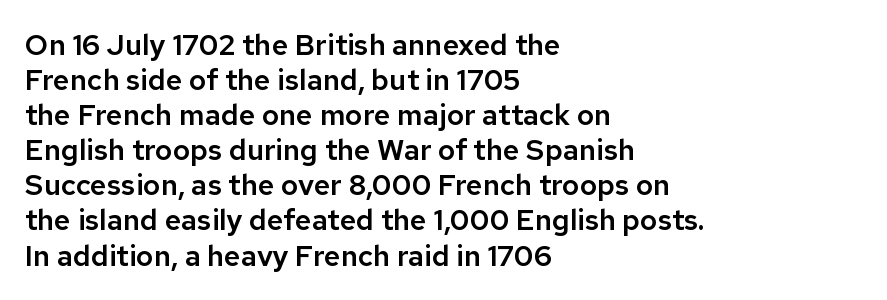
The image shows 29 px sans-serif type, upright; set left-aligned, line spacing 1.21x, normal letter spacing, not underlined; low stroke contrast and a medium x-height.
